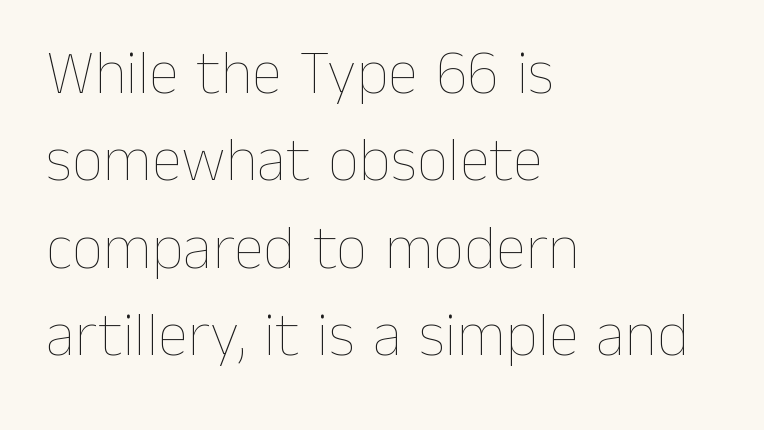
The image shows 62 px thin type, upright; set left-aligned, normal line spacing (1.41x), normal letter spacing, not underlined; low stroke contrast and a medium x-height.
